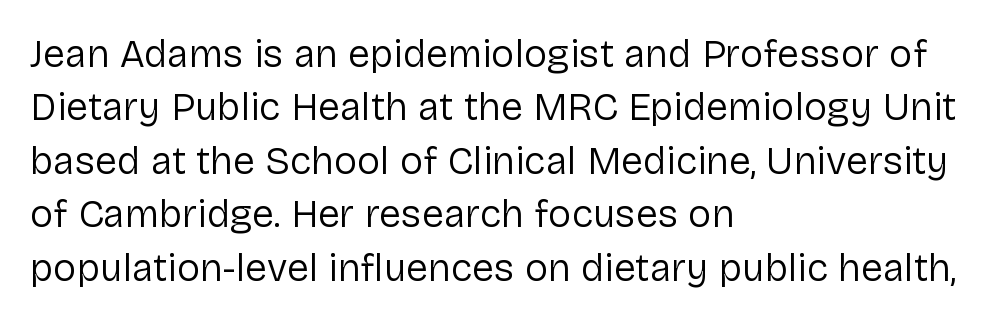
{"serif": "no", "italic": "no", "bold": "no", "weight": "regular", "width": "normal", "stroke_contrast": "low", "x_height": "medium", "monospaced": "no", "underline": "no", "align": "left", "line_spacing": "normal", "line_spacing_ratio": 1.37, "letter_spacing": "normal", "letter_spacing_em": 0.0, "glyph_px": 39}
